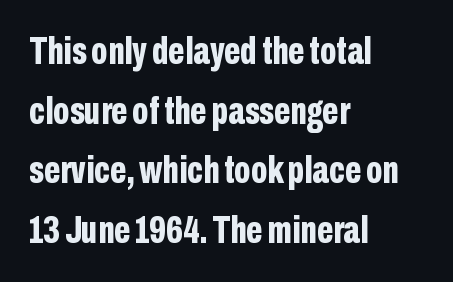
Q: Is the text bold? A: Yes.
Q: Is the text italic (slanted)? A: No, it is upright.
Q: Is the typeface a serif or a sans-serif typeface? A: Sans-serif.
Q: Is the text underlined? A: No.
Q: How is the paragraph aligned? A: Left-aligned.
Q: Is the spacing between letters normal or unusually wide? A: Normal.
Q: Is the spacing between lines tight, normal or loose? A: Normal.
Q: Width (condensed, normal, or wide)? A: Condensed.
Q: Stroke contrast? A: Low.
Q: x-height? A: Medium.
Q: Monospaced? A: No.
